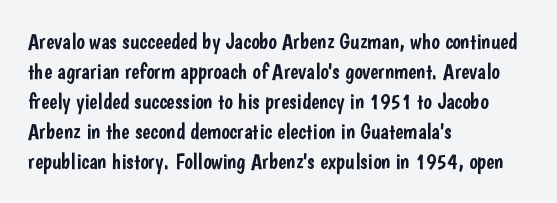
Decoration check: the copy has no underline. A roman cut, with each character standing at attention. The line-height multiplier appears to be the usual default. In CSS terms this would be text-align: left. Words appear dense and cohesive because spacing is normal.
